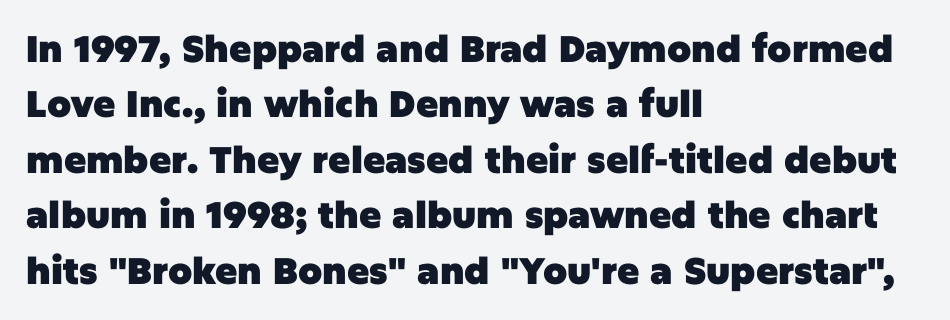
Q: Is the text bold? A: Yes.
Q: Is the text italic (slanted)? A: No, it is upright.
Q: Is the typeface a serif or a sans-serif typeface? A: Sans-serif.
Q: Is the text underlined? A: No.
Q: How is the paragraph aligned? A: Left-aligned.
Q: Is the spacing between letters normal or unusually wide? A: Normal.
Q: Is the spacing between lines tight, normal or loose? A: Normal.
Q: Width (condensed, normal, or wide)? A: Normal.
Q: Stroke contrast? A: Low.
Q: x-height? A: Large.
Q: Monospaced? A: No.
